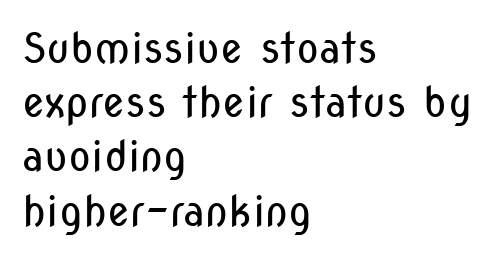
Q: Is the text bold? A: No.
Q: Is the text italic (slanted)? A: No, it is upright.
Q: Is the typeface a serif or a sans-serif typeface? A: Sans-serif.
Q: Is the text underlined? A: No.
Q: How is the paragraph aligned? A: Left-aligned.
Q: Is the spacing between letters normal or unusually wide? A: Normal.
Q: Is the spacing between lines tight, normal or loose? A: Normal.
Q: Width (condensed, normal, or wide)? A: Condensed.
Q: Stroke contrast? A: Low.
Q: x-height? A: Medium.
Q: Monospaced? A: No.
